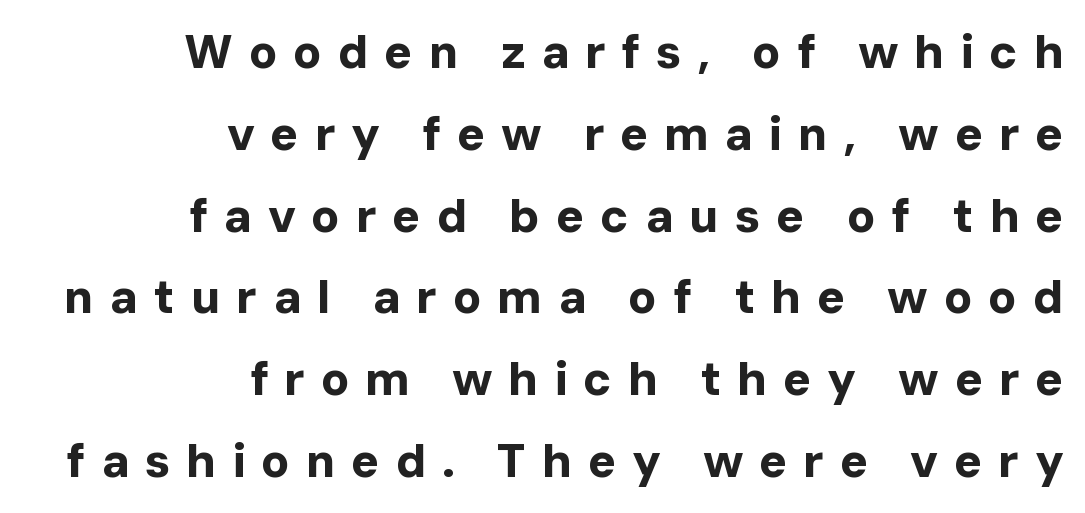
Substantial extra tracking has been applied to these lines. Proportional: the letters do not fall into vertical columns. The passage shown is not underscored anywhere. This is heavy type, rendered in bold.
